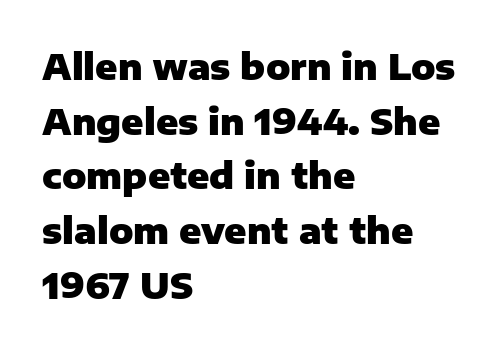
The image shows 36 px heavy sans-serif type, upright; set left-aligned, normal line spacing (1.52x), normal letter spacing, not underlined; low stroke contrast and a medium x-height.
